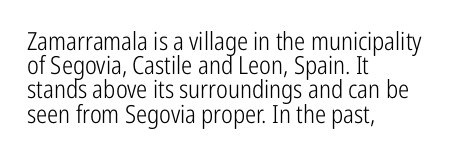
{"italic": "no", "bold": "no", "underline": "no", "align": "left", "line_spacing": "tight", "line_spacing_ratio": 0.97, "letter_spacing": "normal", "letter_spacing_em": 0.0, "glyph_px": 25}
